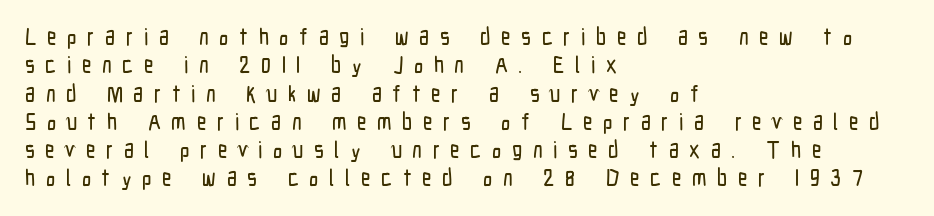
{"italic": "no", "underline": "no", "align": "left", "line_spacing_ratio": 1.23, "letter_spacing": "wide", "letter_spacing_em": 0.46, "glyph_px": 23}
